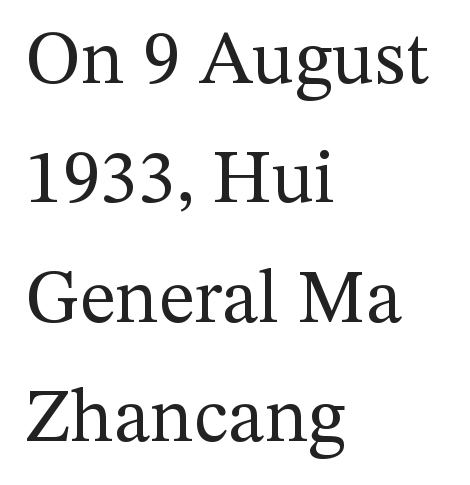
Q: Is the text bold? A: No.
Q: Is the text italic (slanted)? A: No, it is upright.
Q: Is the typeface a serif or a sans-serif typeface? A: Serif.
Q: Is the text underlined? A: No.
Q: How is the paragraph aligned? A: Left-aligned.
Q: Is the spacing between letters normal or unusually wide? A: Normal.
Q: Is the spacing between lines tight, normal or loose? A: Normal.
Q: Width (condensed, normal, or wide)? A: Normal.
Q: Stroke contrast? A: Medium.
Q: x-height? A: Medium.
Q: Monospaced? A: No.
